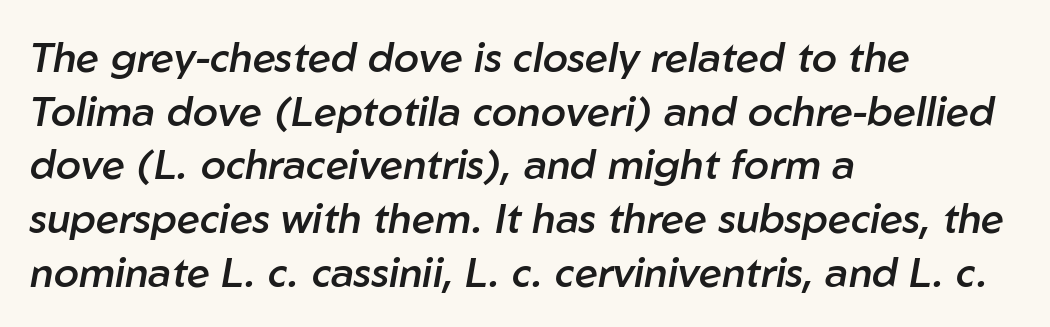
The image shows 41 px semibold type, italic (leaning right); set left-aligned, normal line spacing (1.31x), normal letter spacing, not underlined; low stroke contrast and a medium x-height.
